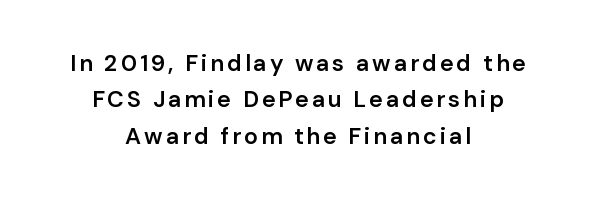
The image shows 23 px text type, upright; set centered, normal line spacing (1.58x), not underlined.
